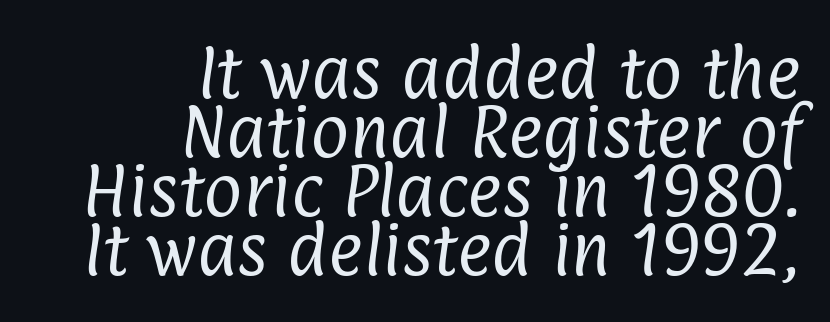
The characters are drawn with everyday or finer stroke widths. Has an underline been added? It has not. The text block is weighted toward the right margin, trailing off unevenly leftward. You could not count columns in this text — the font is proportionally spaced. Letterform terminals end flat and unadorned throughout the passage. Spacing between characters is what you'd get straight out of the box.
